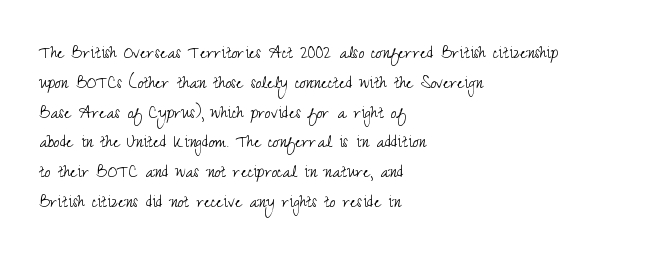
Rule under the text: the space is simply empty. Upright lettering throughout. This rendering leaves character spacing at its baseline value. If you drew a ruler down the left edge, every line would touch it. Is there much room between lines? A standard amount, neither cramped nor airy. This reads as an unemphasized weight, regular at the heaviest.
